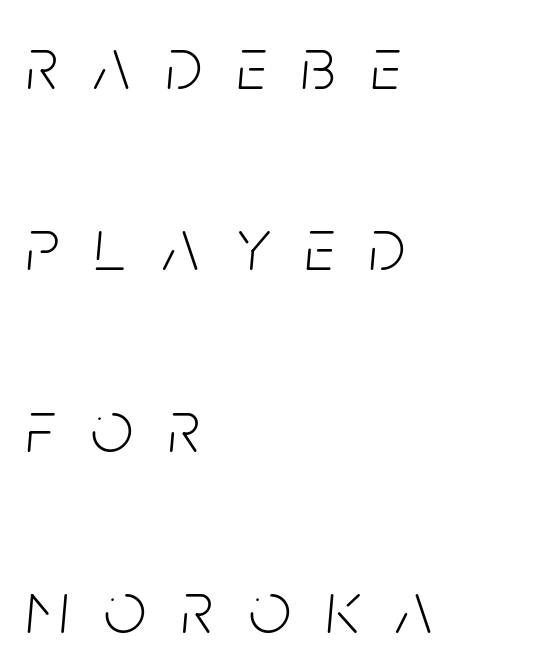
{"italic": "yes", "lean": "right", "slant_degrees": 5, "bold": "no", "weight": "light", "width": "condensed", "stroke_contrast": "low", "x_height": "large", "monospaced": "no", "underline": "no", "align": "left", "line_spacing": "loose", "line_spacing_ratio": 2.45, "letter_spacing": "wide", "letter_spacing_em": 0.48, "glyph_px": 74}
